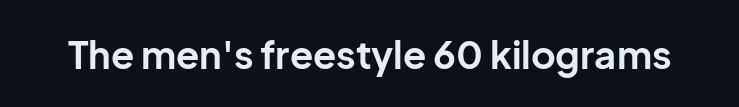
{"serif": "no", "italic": "no", "bold": "yes", "weight": "bold", "width": "normal", "stroke_contrast": "low", "x_height": "medium", "monospaced": "no", "underline": "no", "letter_spacing": "normal", "letter_spacing_em": 0.0, "glyph_px": 38}
